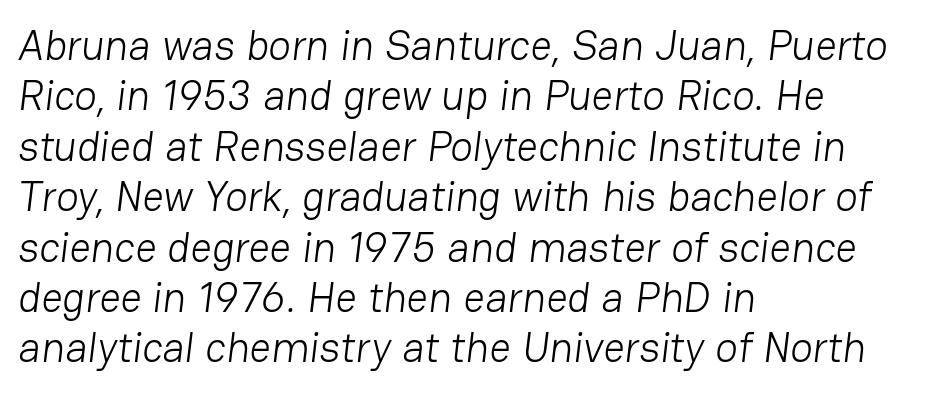
{"serif": "no", "bold": "no", "weight": "light", "width": "normal", "stroke_contrast": "low", "x_height": "medium", "monospaced": "no", "underline": "no", "align": "left", "line_spacing_ratio": 1.2, "letter_spacing": "normal", "letter_spacing_em": 0.0, "glyph_px": 42}
